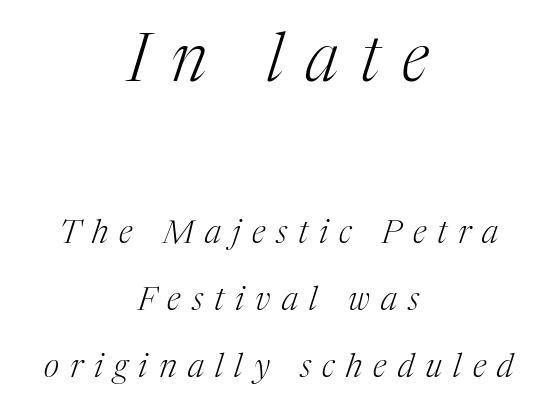
The image shows 66 px light serif type, italic (leaning right); set centered, loose line spacing (2.03x), unusually wide letter spacing (+0.34 em), not underlined; the first (top) block is 2.0x larger; medium stroke contrast and a medium x-height.
